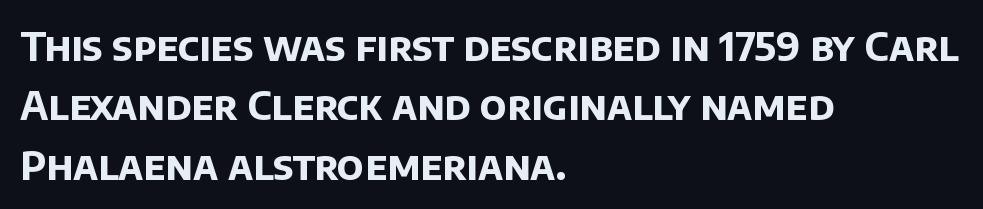
The image shows 39 px bold sans-serif type; set left-aligned, normal line spacing (1.52x), normal letter spacing, not underlined; low stroke contrast and a large x-height.
